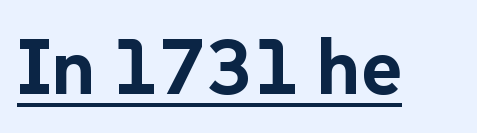
The image shows 78 px bold sans-serif type, upright; set normal letter spacing, underlined; low stroke contrast and a medium x-height.
